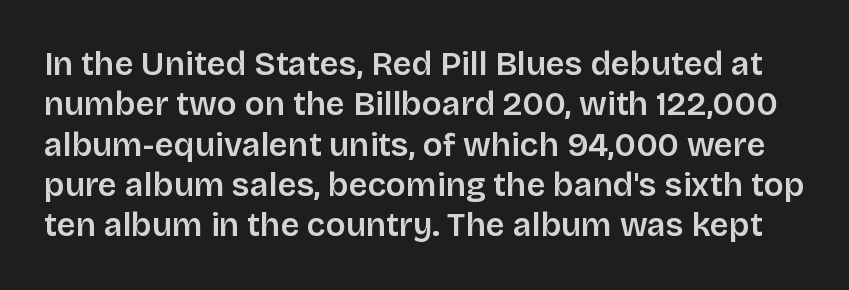
The axis of the letterforms is exactly vertical. Character widths vary here, with narrow letters taking less room than wide ones. Honestly, the letter spacing is just normal — you wouldn't notice it. Words float on clear page, feet unadorned.
